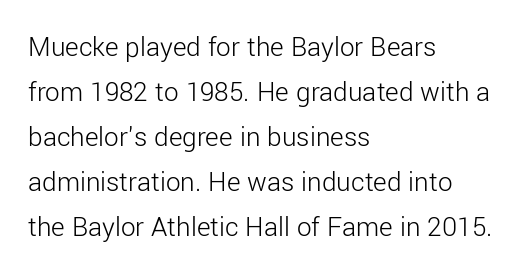
The image shows 29 px light sans-serif type, upright; set left-aligned, normal line spacing (1.55x), normal letter spacing, not underlined; low stroke contrast and a medium x-height.
